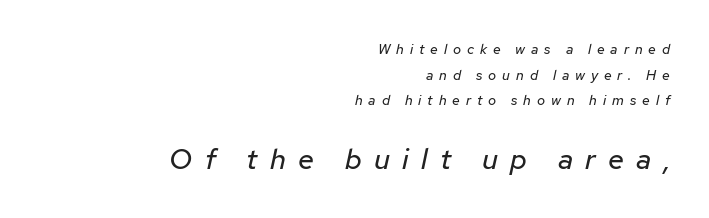
Q: Is the text bold? A: No.
Q: Is the text italic (slanted)? A: Yes, it leans right by about 12 degrees.
Q: Is the text underlined? A: No.
Q: How is the paragraph aligned? A: Right-aligned.
Q: Is the spacing between letters normal or unusually wide? A: Unusually wide.
Q: Which block of text is set in a larger size, the first (top) or the second (bottom)? A: The second (bottom) one.
Q: Width (condensed, normal, or wide)? A: Normal.
Q: Stroke contrast? A: Low.
Q: x-height? A: Medium.
Q: Monospaced? A: No.
